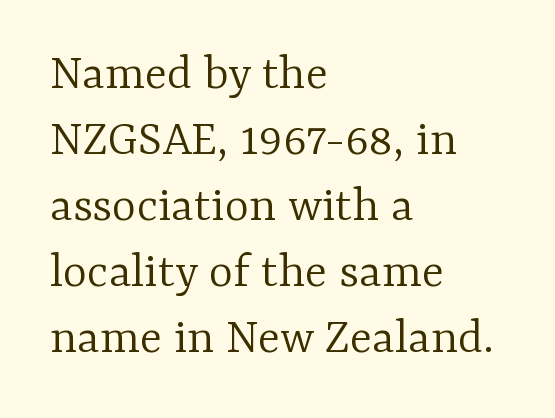
The image shows 52 px light serif type, upright; set left-aligned, normal line spacing (1.27x), normal letter spacing, not underlined; low stroke contrast and a medium x-height.
